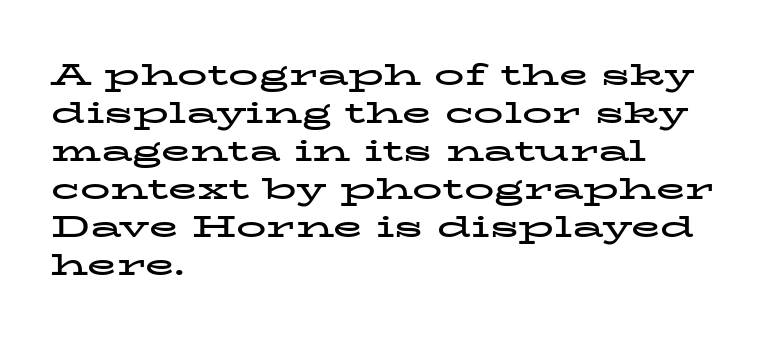
{"serif": "yes", "italic": "no", "bold": "yes", "weight": "bold", "width": "wide", "stroke_contrast": "low", "x_height": "medium", "monospaced": "no", "underline": "no", "align": "left", "line_spacing": "normal", "line_spacing_ratio": 1.27, "letter_spacing": "normal", "letter_spacing_em": 0.0, "glyph_px": 30}
